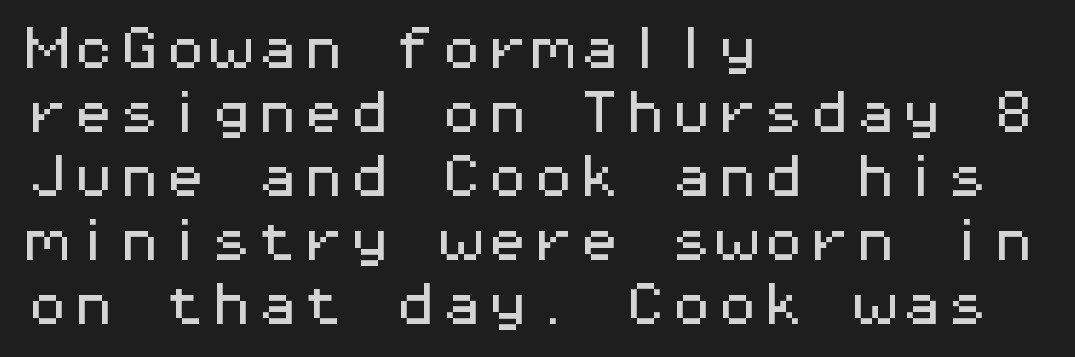
The image shows 46 px wide sans-serif type, upright, monospaced; set left-aligned, normal line spacing (1.39x), normal letter spacing, not underlined; medium stroke contrast and a medium x-height.
